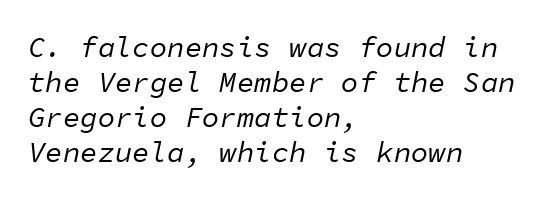
The image shows 29 px regular-weight type, italic (leaning right), monospaced; set left-aligned, line spacing 1.21x, normal letter spacing, not underlined; low stroke contrast and a medium x-height.
